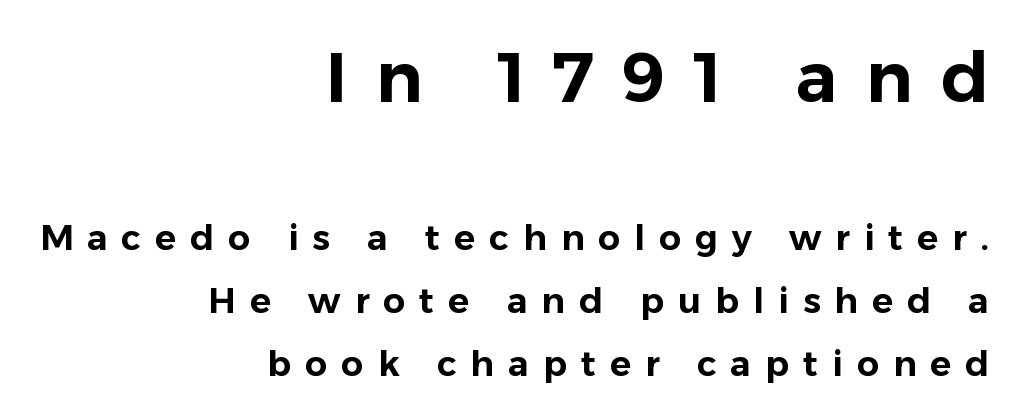
{"serif": "no", "italic": "no", "width": "normal", "stroke_contrast": "low", "x_height": "medium", "monospaced": "no", "underline": "no", "align": "right", "line_spacing_ratio": 1.8, "letter_spacing": "wide", "letter_spacing_em": 0.4, "larger_block": "first", "size_ratio": 2.0, "glyph_px": 70}
